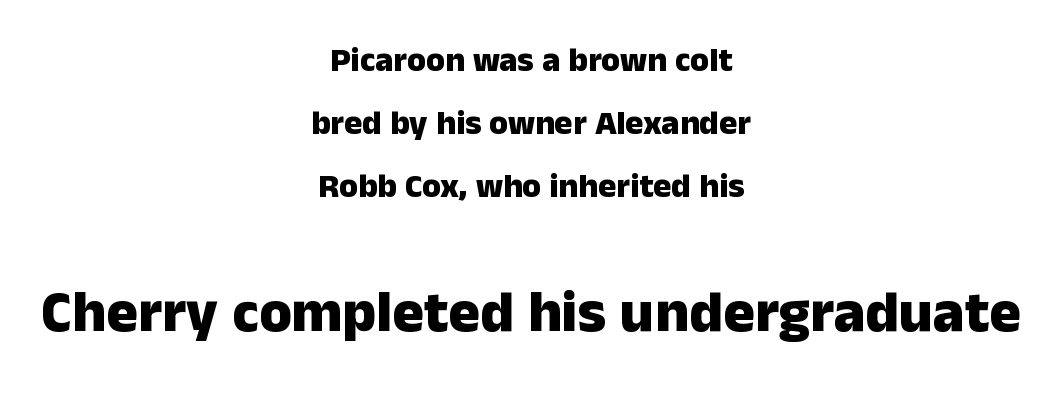
{"serif": "no", "italic": "no", "bold": "yes", "weight": "heavy", "width": "normal", "stroke_contrast": "low", "x_height": "medium", "monospaced": "no", "underline": "no", "align": "center", "line_spacing_ratio": 1.86, "letter_spacing": "normal", "letter_spacing_em": 0.0, "larger_block": "second", "size_ratio": 1.74, "glyph_px": 59}
